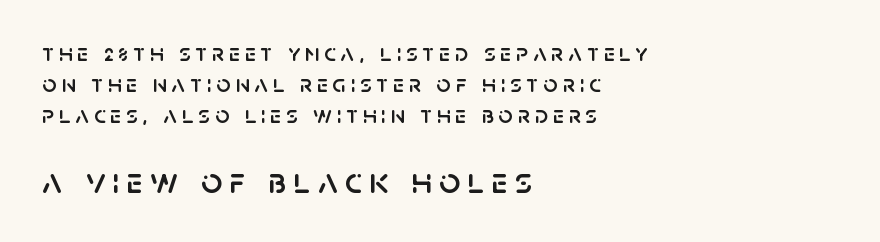
{"serif": "no", "italic": "no", "width": "normal", "stroke_contrast": "low", "x_height": "large", "monospaced": "no", "underline": "no", "align": "left", "line_spacing": "normal", "line_spacing_ratio": 1.25, "larger_block": "second", "size_ratio": 1.48, "glyph_px": 37}
